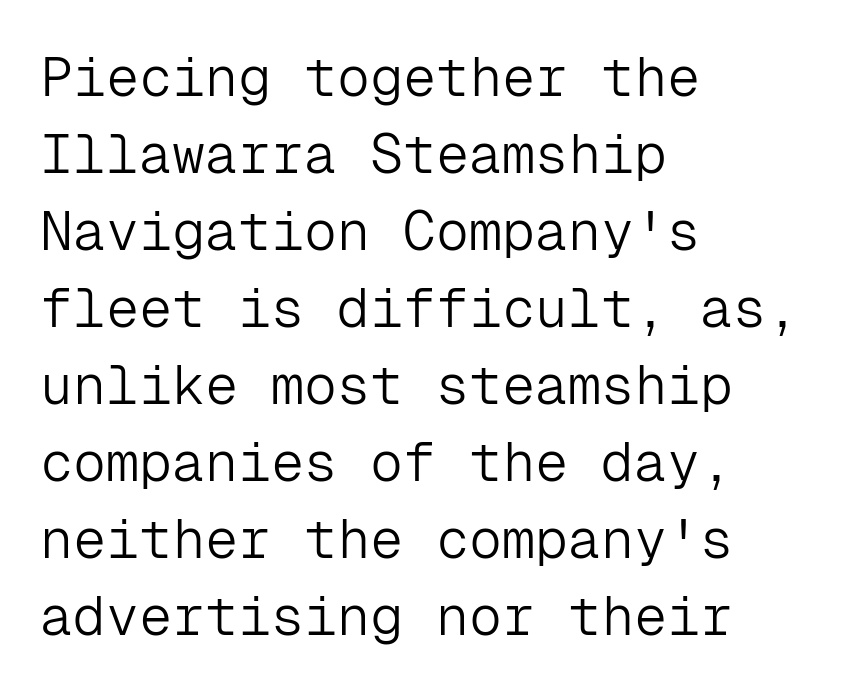
Nope, not italic — everything's standing straight. Clear beneath every line of the passage. If you measured baseline to baseline, you'd find a middling distance. Where is the straight margin? On the left. Vertical stems look standard width or narrower in stroke. The letters carry no serifs — their stems end cleanly without finishing strokes.
